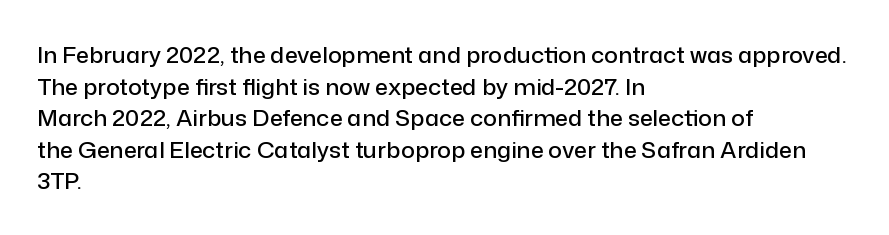
The image shows 23 px text type, upright; set left-aligned, normal line spacing (1.37x), normal letter spacing, not underlined.
